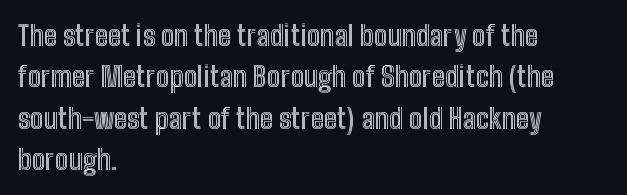
The image shows 28 px condensed type, upright; set left-aligned, normal line spacing (1.48x), normal letter spacing, not underlined; a medium x-height.
